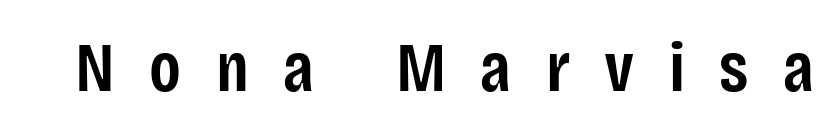
{"serif": "no", "italic": "no", "bold": "semi", "weight": "semibold", "width": "condensed", "stroke_contrast": "low", "x_height": "large", "monospaced": "no", "underline": "no", "letter_spacing": "wide", "letter_spacing_em": 0.49, "glyph_px": 70}
